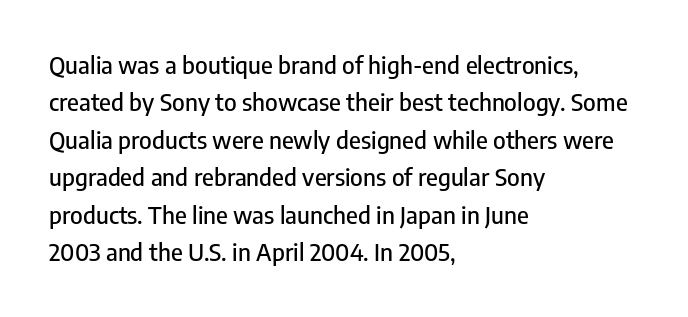
{"italic": "no", "underline": "no", "align": "left", "line_spacing": "normal", "line_spacing_ratio": 1.56, "letter_spacing": "normal", "letter_spacing_em": 0.0, "glyph_px": 24}
